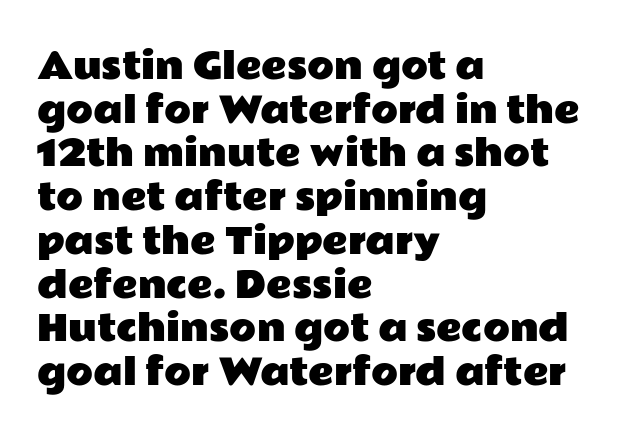
Q: Is the text italic (slanted)? A: No, it is upright.
Q: Is the typeface a serif or a sans-serif typeface? A: Sans-serif.
Q: Is the text underlined? A: No.
Q: How is the paragraph aligned? A: Left-aligned.
Q: Is the spacing between letters normal or unusually wide? A: Normal.
Q: Is the spacing between lines tight, normal or loose? A: Normal.
Q: Width (condensed, normal, or wide)? A: Wide.
Q: Stroke contrast? A: Low.
Q: x-height? A: Medium.
Q: Monospaced? A: No.
